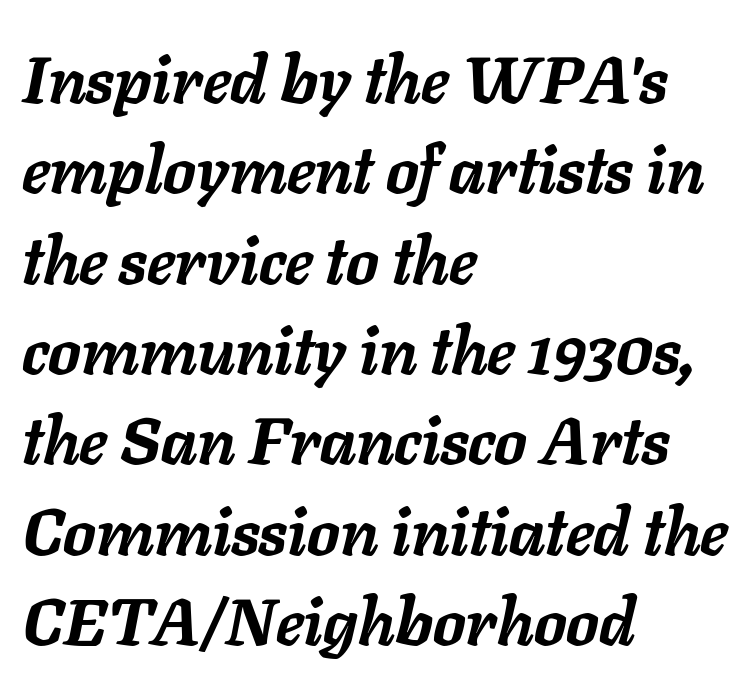
A classic flush-left, rag-right setting is used for this passage. Designer's note — italics engaged. The specimen omits any rule beneath the text block's lines. You could not count columns in this text — the font is proportionally spaced. Students, this is bold: see how much ink each stroke carries. Normally led — the rows are evenly, conventionally spaced.
